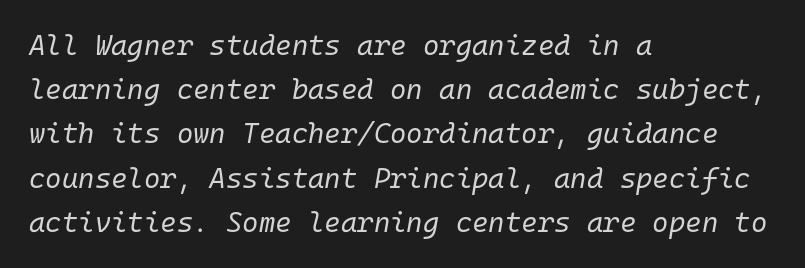
{"italic": "yes", "lean": "right", "slant_degrees": 10, "bold": "no", "weight": "regular", "width": "normal", "stroke_contrast": "low", "x_height": "medium", "monospaced": "yes", "underline": "no", "align": "left", "line_spacing": "normal", "line_spacing_ratio": 1.58, "letter_spacing": "normal", "letter_spacing_em": 0.0, "glyph_px": 28}
